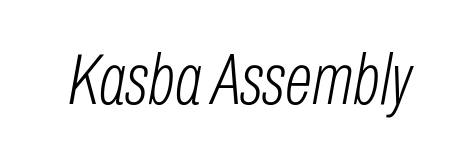
Q: Is the text bold? A: No.
Q: Is the text italic (slanted)? A: Yes, it leans right by about 10 degrees.
Q: Is the text underlined? A: No.
Q: Is the spacing between letters normal or unusually wide? A: Normal.
Q: Width (condensed, normal, or wide)? A: Condensed.
Q: Stroke contrast? A: Low.
Q: x-height? A: Medium.
Q: Monospaced? A: No.
